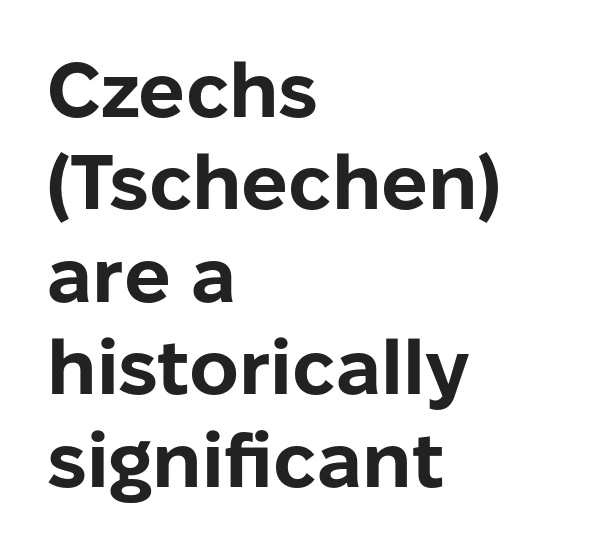
{"serif": "no", "italic": "no", "bold": "yes", "weight": "bold", "width": "normal", "stroke_contrast": "low", "x_height": "medium", "monospaced": "no", "underline": "no", "align": "left", "line_spacing_ratio": 1.2, "letter_spacing": "normal", "letter_spacing_em": 0.0, "glyph_px": 77}
